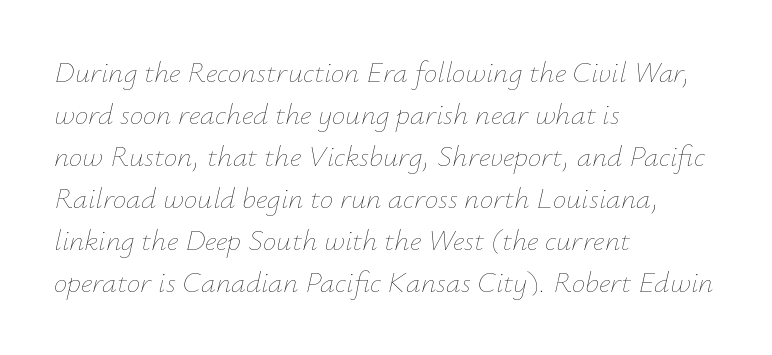
Q: Is the text bold? A: No.
Q: Is the text italic (slanted)? A: Yes, it leans right by about 12 degrees.
Q: Is the text underlined? A: No.
Q: How is the paragraph aligned? A: Left-aligned.
Q: Is the spacing between letters normal or unusually wide? A: Normal.
Q: Is the spacing between lines tight, normal or loose? A: Normal.
Q: Width (condensed, normal, or wide)? A: Normal.
Q: Stroke contrast? A: Low.
Q: x-height? A: Small.
Q: Monospaced? A: No.
